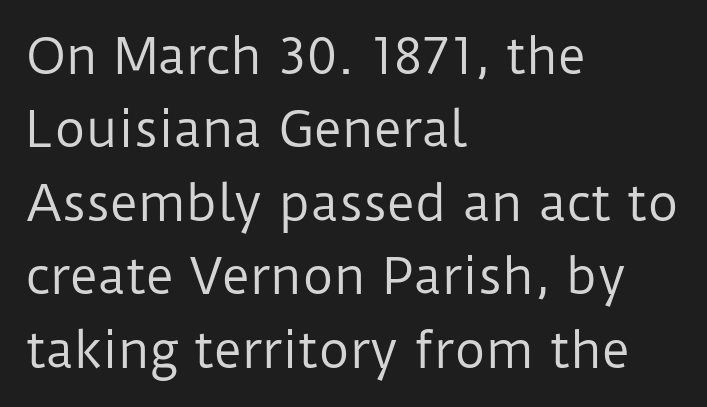
This is sans-serif lettering, the kind often seen on screens and signage. Here the designer chose a conventional face with non-uniform glyph widths. The weight would be labelled regular, book, light, or lighter still. A normal amount of white space separates one row of letters from the next.
